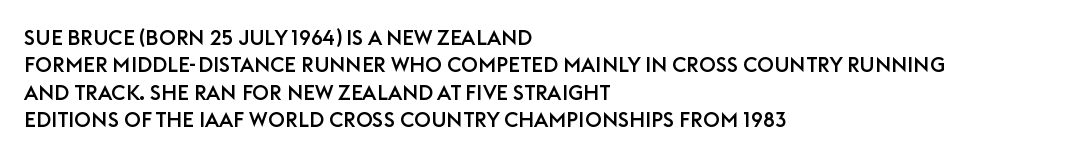
You could call the tracking neutral — neither tight nor loose. Honestly, there is no underline to notice here at all. This is roman type, the default non-slanted kind. Compared with a centered layout, this one pins lines to the left instead. Interline gaps are of average width in this sample.
